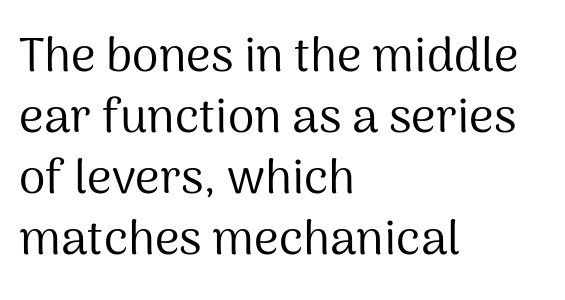
Q: Is the text bold? A: No.
Q: Is the text italic (slanted)? A: No, it is upright.
Q: Is the typeface a serif or a sans-serif typeface? A: Sans-serif.
Q: Is the text underlined? A: No.
Q: How is the paragraph aligned? A: Left-aligned.
Q: Is the spacing between letters normal or unusually wide? A: Normal.
Q: Is the spacing between lines tight, normal or loose? A: Normal.
Q: Width (condensed, normal, or wide)? A: Normal.
Q: Stroke contrast? A: Medium.
Q: x-height? A: Medium.
Q: Monospaced? A: No.
